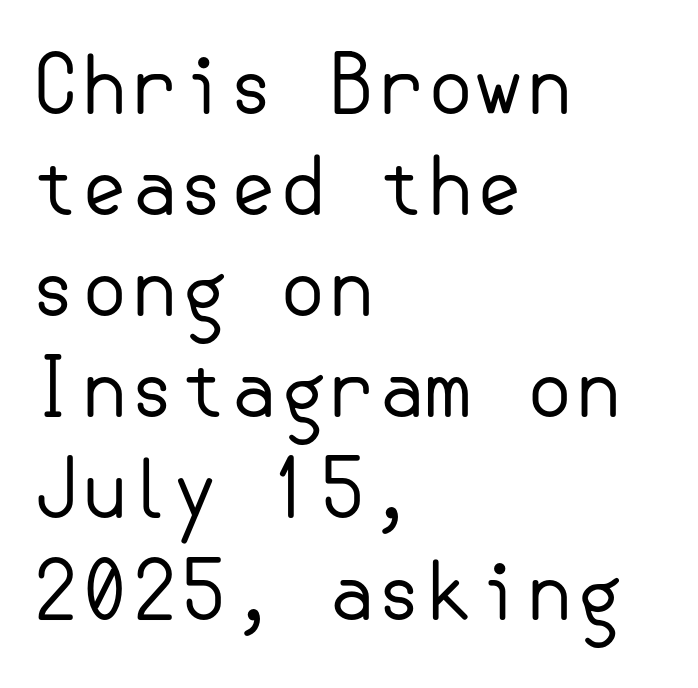
{"serif": "no", "italic": "no", "bold": "no", "weight": "regular", "width": "normal", "stroke_contrast": "low", "x_height": "small", "underline": "no", "align": "left", "line_spacing": "normal", "line_spacing_ratio": 1.28, "letter_spacing": "normal", "letter_spacing_em": 0.0, "glyph_px": 79}
